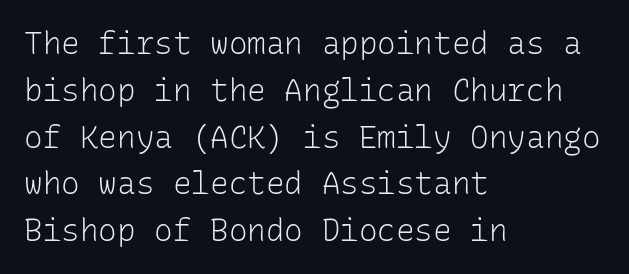
Line beginnings align vertically; line endings do not. The space beneath each line is pristine and unruled. Looks like terminal output: every glyph gets an equal slot. Quick note: interline space is typical.
